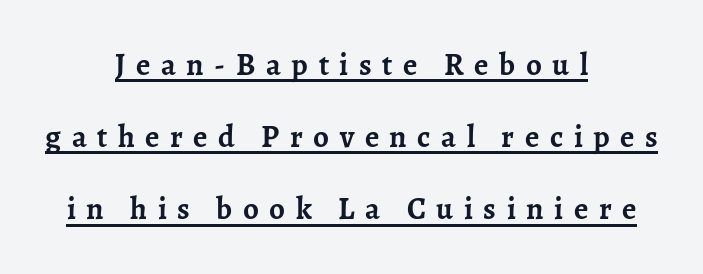
The setting favours the middle, as headings and verse often do. In terms of leading, this rendering errs on the spacious side. Caption: expanded tracking, letters set apart. You can see a thin bar hugging the bottom of the glyphs. Is this a fixed-width face? No — the glyphs have proportional, varying widths.
